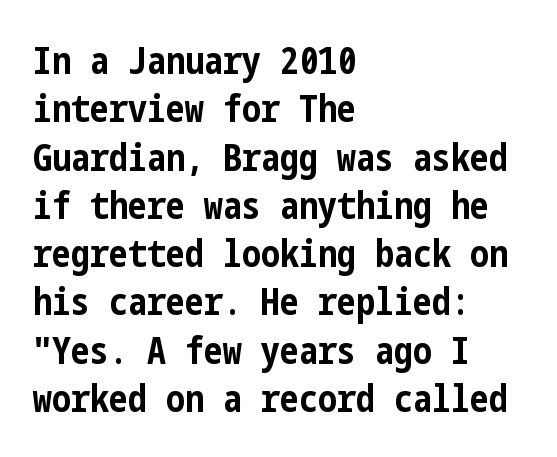
{"serif": "no", "italic": "no", "bold": "yes", "weight": "bold", "width": "condensed", "stroke_contrast": "low", "x_height": "medium", "underline": "no", "align": "left", "line_spacing": "normal", "line_spacing_ratio": 1.27, "letter_spacing": "normal", "letter_spacing_em": 0.0, "glyph_px": 38}
